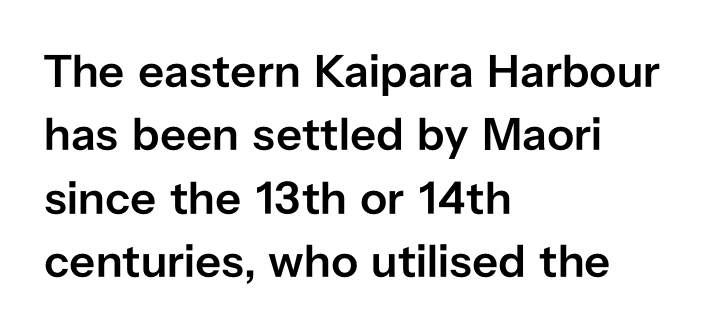
The image shows 46 px semibold sans-serif type, upright; set left-aligned, normal line spacing (1.38x), normal letter spacing, not underlined; low stroke contrast and a medium x-height.
